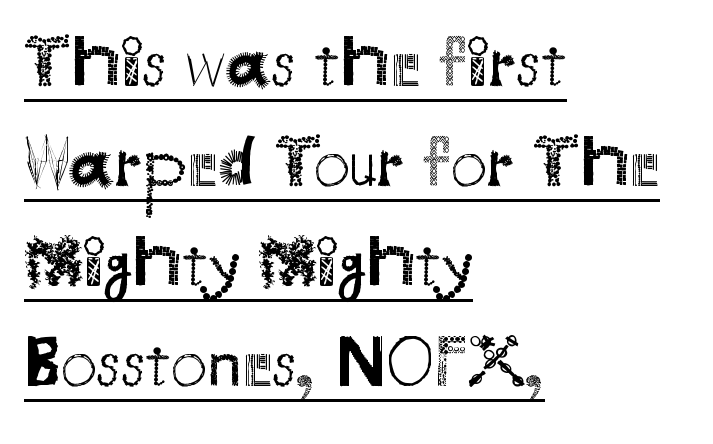
Letterform terminals end flat and unadorned throughout the passage. Honestly, the row spacing looks completely unremarkable. The specimen includes a rule beneath the text block's lines. The passage shown has conventional tracking throughout. Line beginnings align vertically; line endings do not. The letters stand straight up with perfectly vertical stems.
